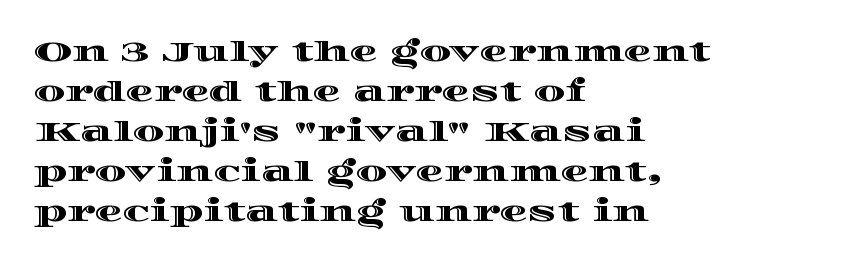
Q: Is the text italic (slanted)? A: No, it is upright.
Q: Is the text underlined? A: No.
Q: How is the paragraph aligned? A: Left-aligned.
Q: Is the spacing between letters normal or unusually wide? A: Normal.
Q: Is the spacing between lines tight, normal or loose? A: Normal.
Q: Width (condensed, normal, or wide)? A: Wide.
Q: x-height? A: Large.
Q: Monospaced? A: No.
